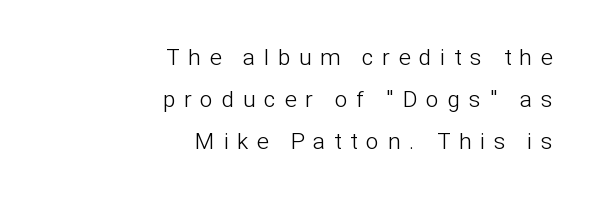
{"italic": "no", "bold": "no", "underline": "no", "align": "right", "line_spacing_ratio": 1.83, "letter_spacing": "wide", "letter_spacing_em": 0.39, "glyph_px": 23}
